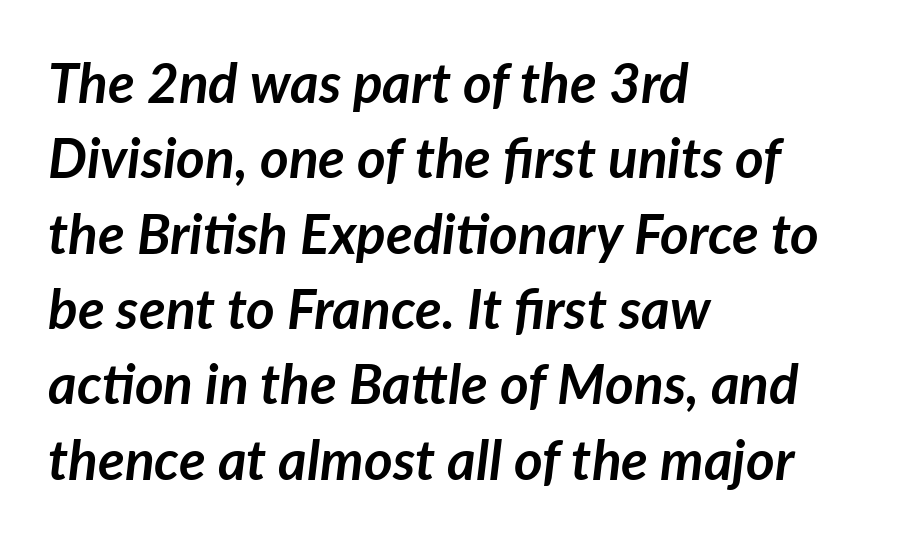
Q: Is the text bold? A: Yes.
Q: Is the text italic (slanted)? A: Yes, it leans right by about 7 degrees.
Q: Is the text underlined? A: No.
Q: How is the paragraph aligned? A: Left-aligned.
Q: Is the spacing between letters normal or unusually wide? A: Normal.
Q: Is the spacing between lines tight, normal or loose? A: Normal.
Q: Width (condensed, normal, or wide)? A: Normal.
Q: Stroke contrast? A: Low.
Q: x-height? A: Medium.
Q: Monospaced? A: No.
